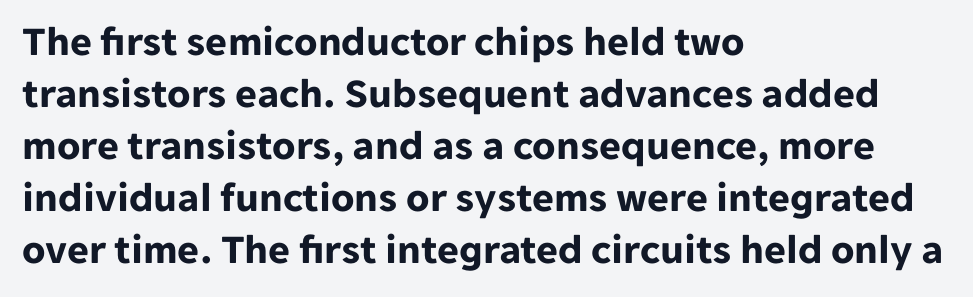
{"serif": "no", "italic": "no", "bold": "yes", "weight": "bold", "width": "normal", "stroke_contrast": "low", "x_height": "medium", "monospaced": "no", "underline": "no", "align": "left", "line_spacing_ratio": 1.24, "letter_spacing": "normal", "letter_spacing_em": 0.0, "glyph_px": 42}
